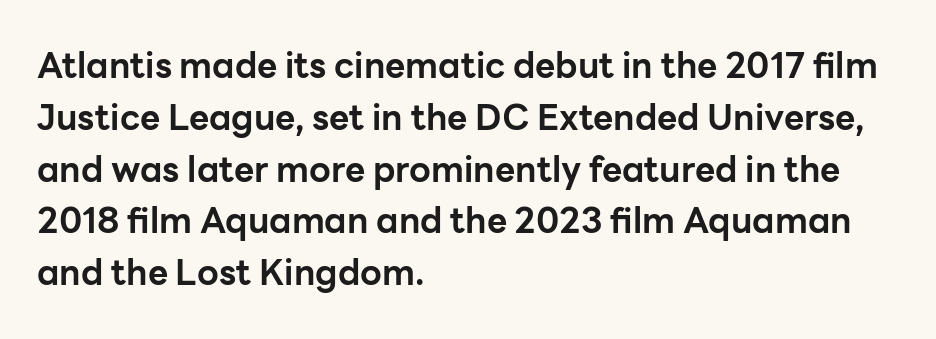
Q: Is the text bold? A: Yes.
Q: Is the text italic (slanted)? A: No, it is upright.
Q: Is the typeface a serif or a sans-serif typeface? A: Sans-serif.
Q: Is the text underlined? A: No.
Q: How is the paragraph aligned? A: Left-aligned.
Q: Is the spacing between letters normal or unusually wide? A: Normal.
Q: Is the spacing between lines tight, normal or loose? A: Normal.
Q: Width (condensed, normal, or wide)? A: Normal.
Q: Stroke contrast? A: Low.
Q: x-height? A: Medium.
Q: Monospaced? A: No.
